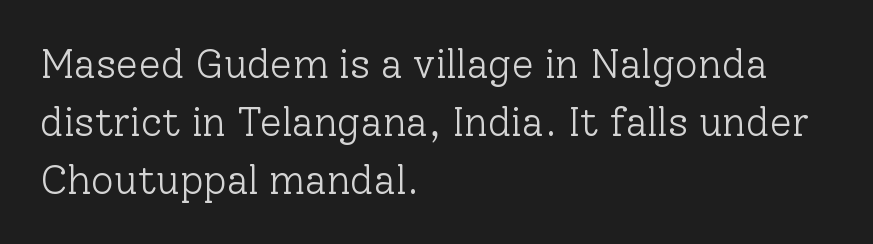
The font is comparable to plain body text, perhaps lighter. The letters stand upright; this is a roman face. The typeface chosen for these lines features serifs. The glyphs are unaccompanied by any horizontal stroke below them. The letters advance in unequal steps, a hallmark of proportional type. The letterforms sit shoulder to shoulder at normal distance.
